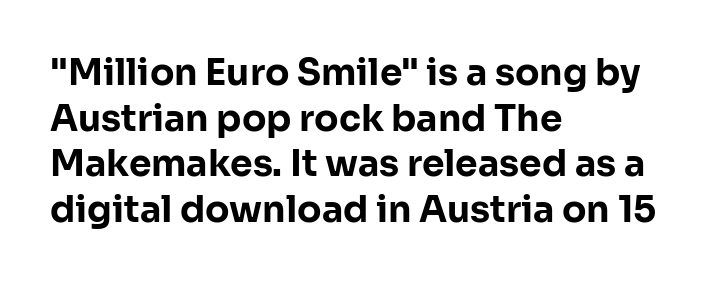
{"serif": "no", "italic": "no", "bold": "yes", "weight": "bold", "width": "normal", "stroke_contrast": "low", "x_height": "medium", "monospaced": "no", "underline": "no", "align": "left", "line_spacing": "normal", "line_spacing_ratio": 1.27, "letter_spacing": "normal", "letter_spacing_em": 0.0, "glyph_px": 36}
